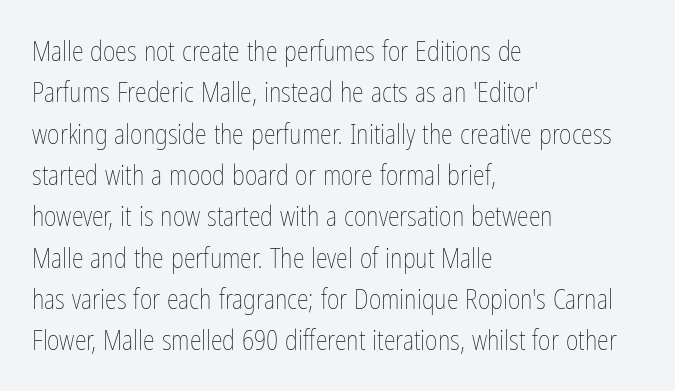
In terms of leading, this rendering sits right in the middle. The lettering stays uniformly vertical, giving the passage a roman look. Decoration check: the copy has no underline. The passage shown is not bold in any degree. How are the letters spaced? Ordinarily, with no added tracking.
